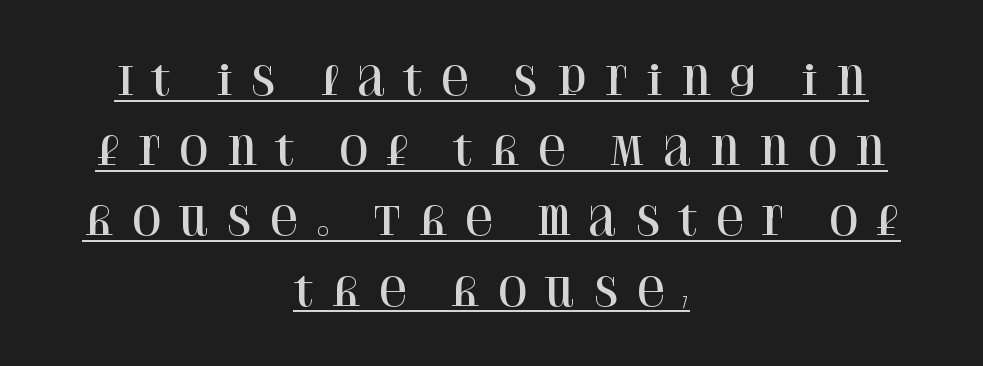
{"serif": "yes", "italic": "no", "width": "normal", "stroke_contrast": "high", "x_height": "large", "monospaced": "no", "underline": "yes", "align": "center", "line_spacing_ratio": 1.8, "letter_spacing": "wide", "letter_spacing_em": 0.38, "glyph_px": 39}
